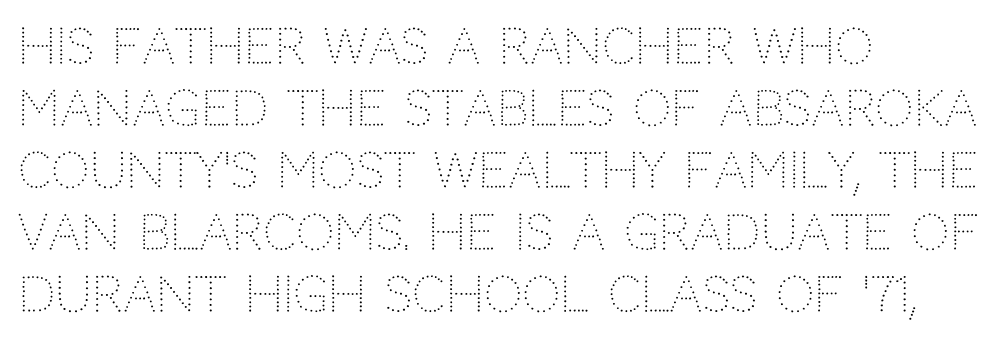
Inter-character spacing is left at the font's built-in metrics. Descenders are the only things crossing below the line. Every character sits straight up, as roman type does. Observe the absence of serifs on each vertical stroke in this sample.
